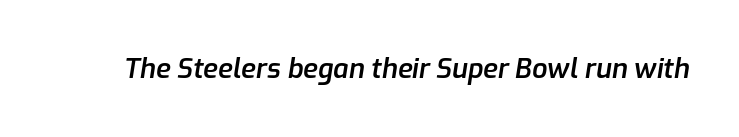
The image shows 27 px text type, italic (leaning right); set normal letter spacing, not underlined.
